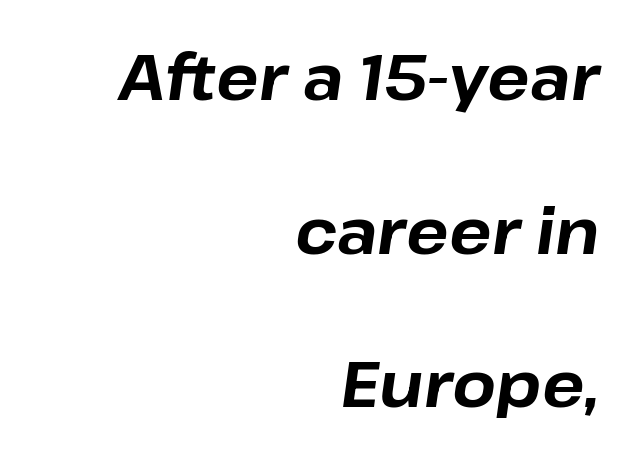
{"italic": "yes", "lean": "right", "slant_degrees": 8, "bold": "yes", "weight": "bold", "width": "normal", "stroke_contrast": "low", "x_height": "medium", "monospaced": "no", "underline": "no", "align": "right", "line_spacing": "loose", "line_spacing_ratio": 2.44, "letter_spacing": "normal", "letter_spacing_em": 0.0, "glyph_px": 63}
